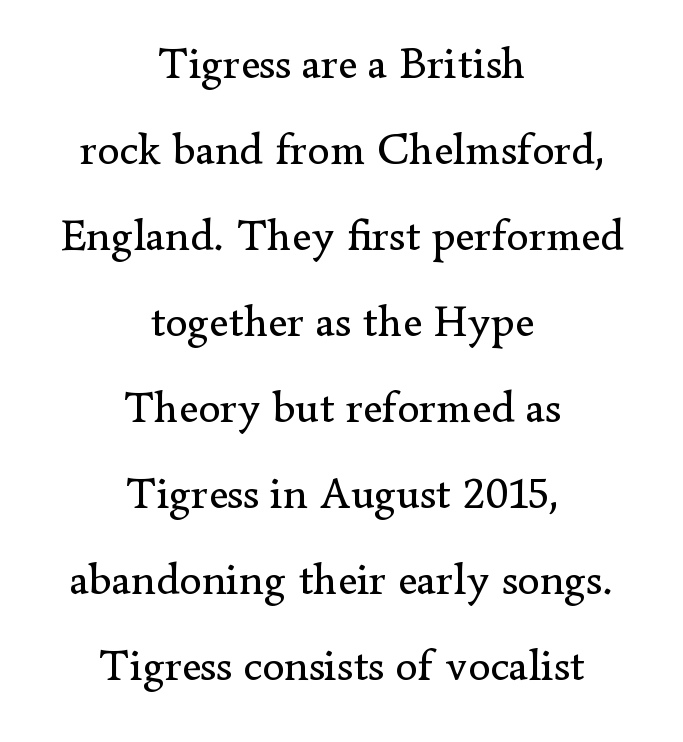
Q: Is the text bold? A: No.
Q: Is the text italic (slanted)? A: No, it is upright.
Q: Is the typeface a serif or a sans-serif typeface? A: Serif.
Q: Is the text underlined? A: No.
Q: How is the paragraph aligned? A: Centered.
Q: Is the spacing between letters normal or unusually wide? A: Normal.
Q: Is the spacing between lines tight, normal or loose? A: Loose.
Q: Width (condensed, normal, or wide)? A: Normal.
Q: Stroke contrast? A: Low.
Q: x-height? A: Small.
Q: Monospaced? A: No.
